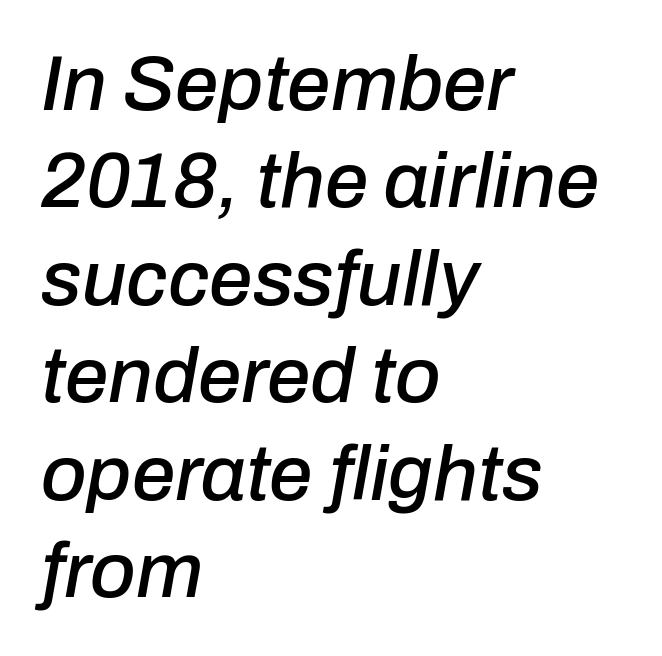
The image shows 78 px text type, italic (leaning right); set left-aligned, normal line spacing (1.25x), normal letter spacing, not underlined; low stroke contrast and a medium x-height.
